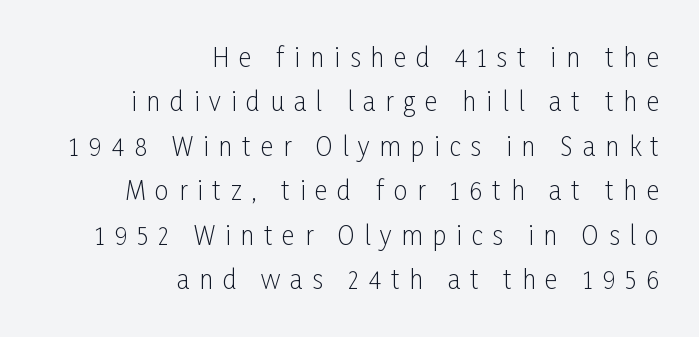
Q: Is the text bold? A: No.
Q: Is the text italic (slanted)? A: No, it is upright.
Q: Is the text underlined? A: No.
Q: How is the paragraph aligned? A: Right-aligned.
Q: Is the spacing between letters normal or unusually wide? A: Unusually wide.
